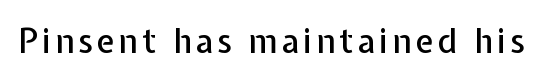
The image shows 33 px sans-serif type, upright; set not underlined; low stroke contrast and a medium x-height.
